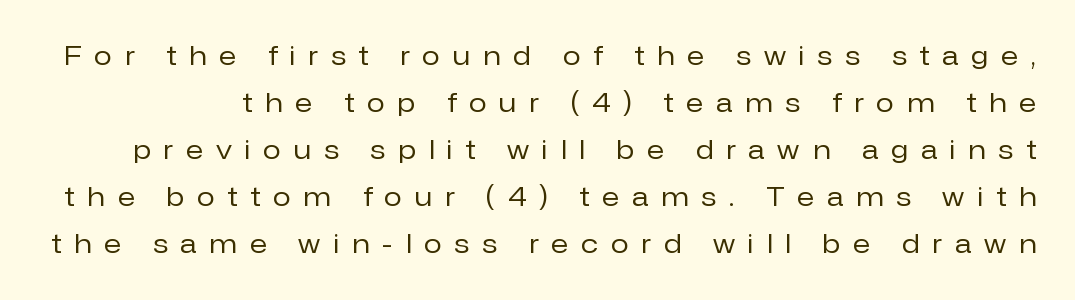
Q: Is the text bold? A: No.
Q: Is the text italic (slanted)? A: No, it is upright.
Q: Is the text underlined? A: No.
Q: Is the spacing between letters normal or unusually wide? A: Unusually wide.
